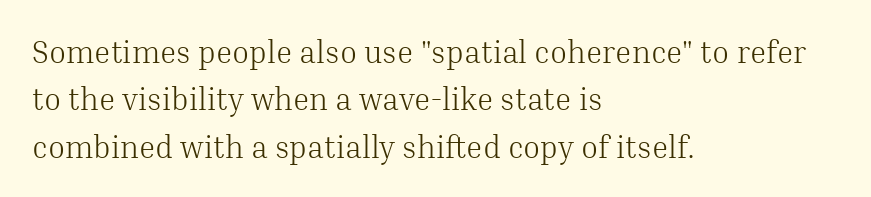
Q: Is the text bold? A: No.
Q: Is the text italic (slanted)? A: No, it is upright.
Q: Is the typeface a serif or a sans-serif typeface? A: Serif.
Q: Is the text underlined? A: No.
Q: How is the paragraph aligned? A: Left-aligned.
Q: Is the spacing between letters normal or unusually wide? A: Normal.
Q: Is the spacing between lines tight, normal or loose? A: Normal.
Q: Width (condensed, normal, or wide)? A: Normal.
Q: Stroke contrast? A: Medium.
Q: x-height? A: Medium.
Q: Monospaced? A: No.
